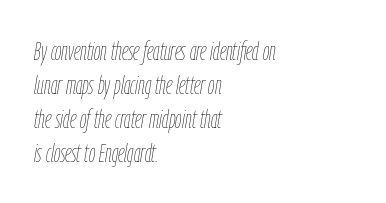
Designer's note — italics engaged. The letters look calm and open, with moderate or lighter stems. Where is the straight margin? On the left. The type is set solid horizontally, with unmodified tracking.
